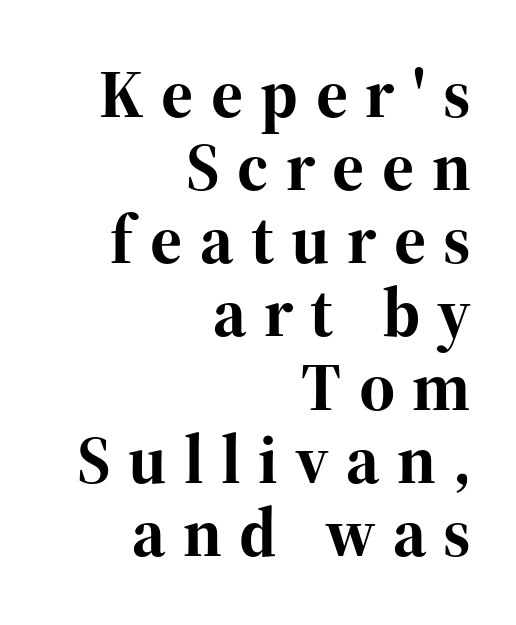
{"serif": "yes", "italic": "no", "bold": "yes", "weight": "bold", "width": "normal", "stroke_contrast": "high", "x_height": "medium", "monospaced": "no", "underline": "no", "align": "right", "line_spacing": "tight", "line_spacing_ratio": 1.06, "letter_spacing": "wide", "letter_spacing_em": 0.25, "glyph_px": 69}
